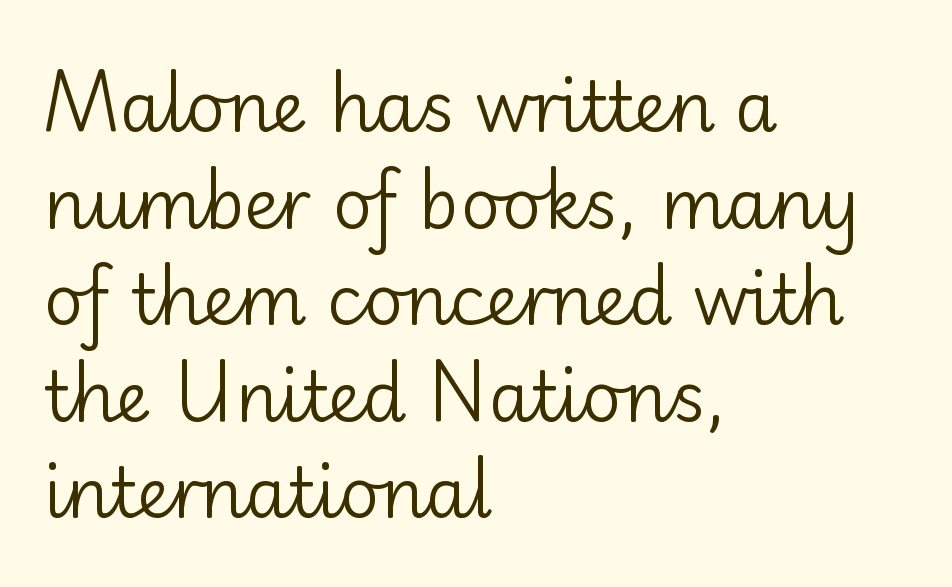
{"serif": "no", "italic": "no", "bold": "no", "weight": "regular", "width": "normal", "stroke_contrast": "low", "x_height": "small", "monospaced": "no", "underline": "no", "align": "left", "line_spacing": "normal", "line_spacing_ratio": 1.4, "letter_spacing": "normal", "letter_spacing_em": 0.0, "glyph_px": 69}
